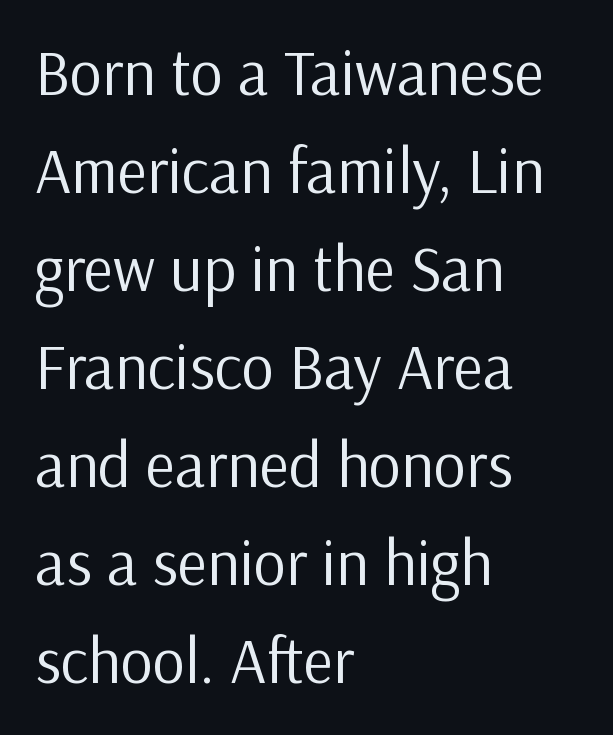
{"serif": "no", "italic": "no", "bold": "no", "weight": "regular", "width": "normal", "stroke_contrast": "low", "x_height": "medium", "monospaced": "no", "underline": "no", "align": "left", "line_spacing": "normal", "line_spacing_ratio": 1.53, "letter_spacing": "normal", "letter_spacing_em": 0.0, "glyph_px": 64}
